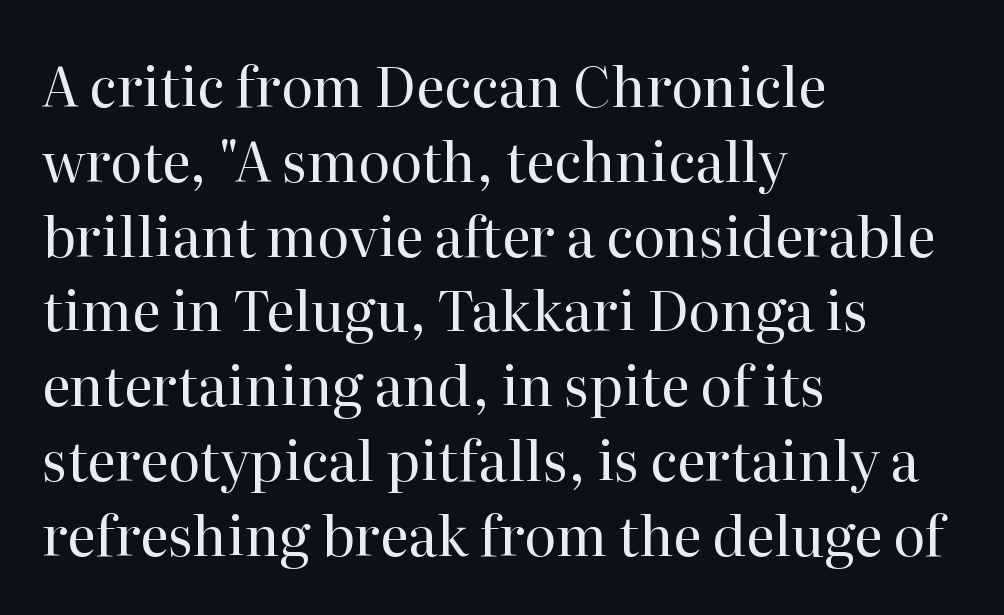
The image shows 55 px regular-weight serif type, upright; set left-aligned, normal line spacing (1.36x), normal letter spacing, not underlined; high stroke contrast and a medium x-height.
